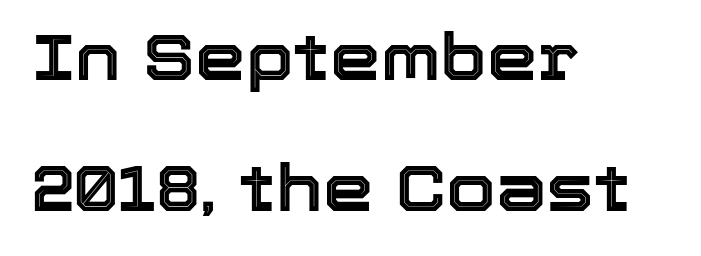
Quick note: not italic, upright. This sample has the flowing, uneven cadence of proportional lettering. Visually the block forms a straight wall on the left and a jagged coastline on the right. Type without underlining. Observe the ordinary spacing: letters are neighbours, not strangers.
